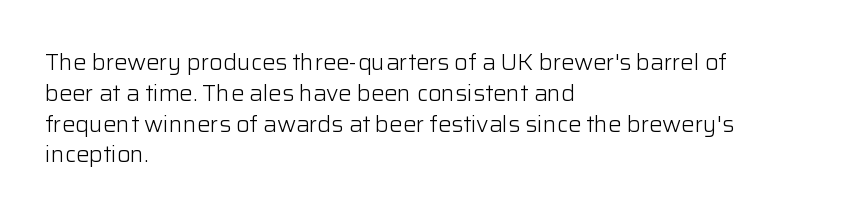
Q: Is the text bold? A: No.
Q: Is the text italic (slanted)? A: No, it is upright.
Q: Is the text underlined? A: No.
Q: How is the paragraph aligned? A: Left-aligned.
Q: Is the spacing between letters normal or unusually wide? A: Normal.
Q: Is the spacing between lines tight, normal or loose? A: Normal.
